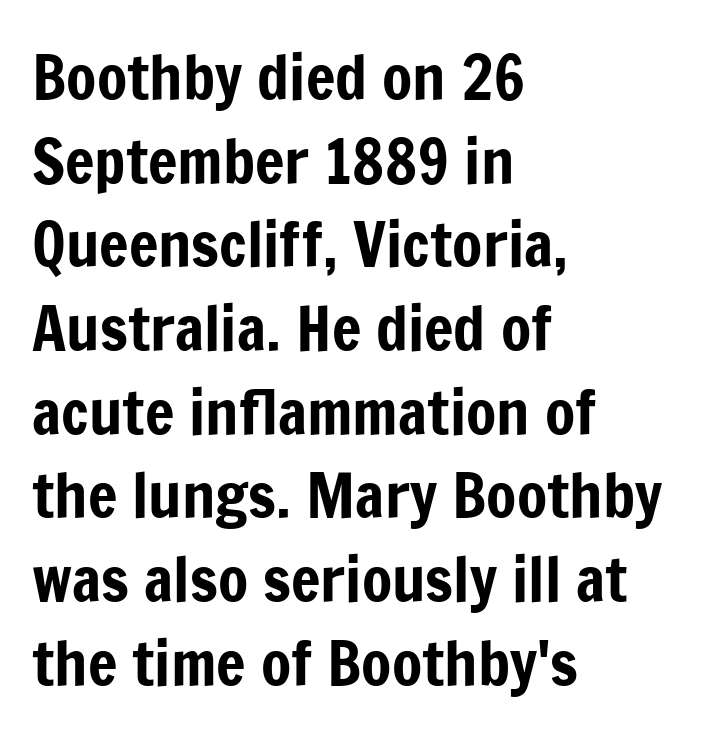
Q: Is the text italic (slanted)? A: No, it is upright.
Q: Is the typeface a serif or a sans-serif typeface? A: Sans-serif.
Q: Is the text underlined? A: No.
Q: How is the paragraph aligned? A: Left-aligned.
Q: Is the spacing between letters normal or unusually wide? A: Normal.
Q: Is the spacing between lines tight, normal or loose? A: Normal.
Q: Width (condensed, normal, or wide)? A: Condensed.
Q: Stroke contrast? A: Low.
Q: x-height? A: Medium.
Q: Monospaced? A: No.
